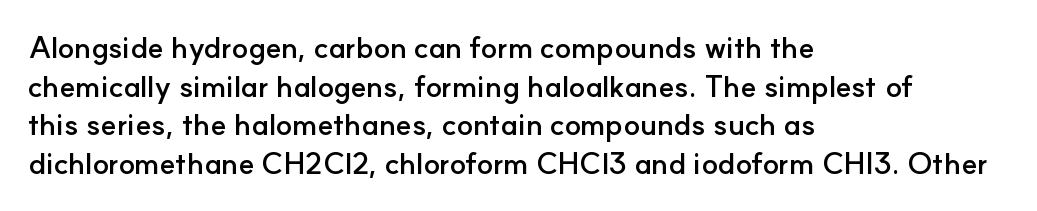
Q: Is the text bold? A: Yes.
Q: Is the text italic (slanted)? A: No, it is upright.
Q: Is the typeface a serif or a sans-serif typeface? A: Sans-serif.
Q: Is the text underlined? A: No.
Q: How is the paragraph aligned? A: Left-aligned.
Q: Is the spacing between letters normal or unusually wide? A: Normal.
Q: Is the spacing between lines tight, normal or loose? A: Normal.
Q: Width (condensed, normal, or wide)? A: Normal.
Q: Stroke contrast? A: Low.
Q: x-height? A: Small.
Q: Monospaced? A: No.
